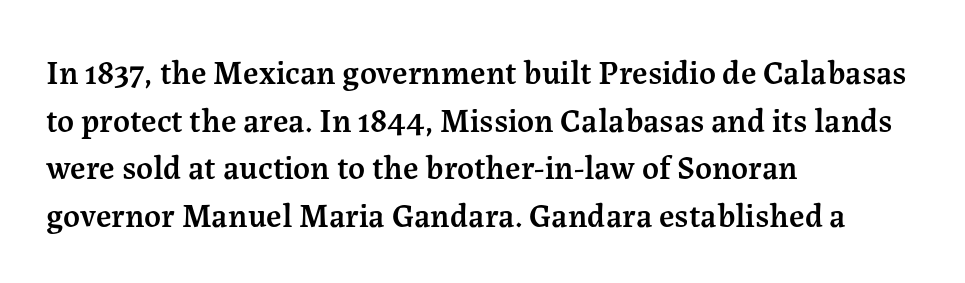
Each line starts at the same left margin while the right side varies. The glyphs are unaccompanied by any horizontal stroke below them. The letters stand straight up with perfectly vertical stems. Each new line begins a customary step beneath the previous one. You can tell from the footed stems that serif type was used.
